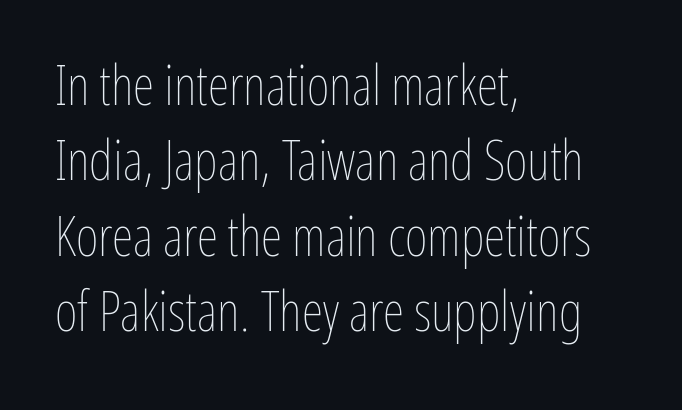
{"italic": "no", "bold": "no", "weight": "thin", "width": "condensed", "stroke_contrast": "low", "x_height": "medium", "monospaced": "no", "underline": "no", "align": "left", "line_spacing": "normal", "line_spacing_ratio": 1.37, "letter_spacing": "normal", "letter_spacing_em": 0.0, "glyph_px": 55}
